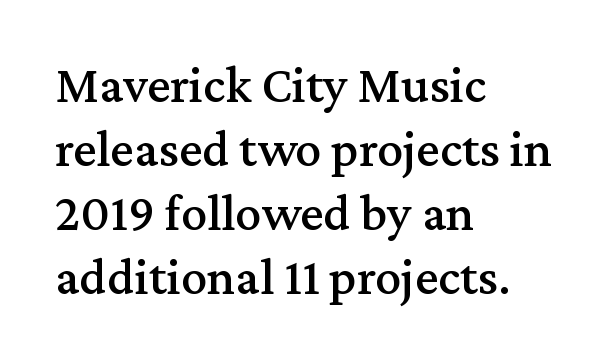
{"serif": "yes", "italic": "no", "width": "normal", "stroke_contrast": "medium", "x_height": "medium", "monospaced": "no", "underline": "no", "align": "left", "line_spacing_ratio": 1.23, "letter_spacing": "normal", "letter_spacing_em": 0.0, "glyph_px": 52}
